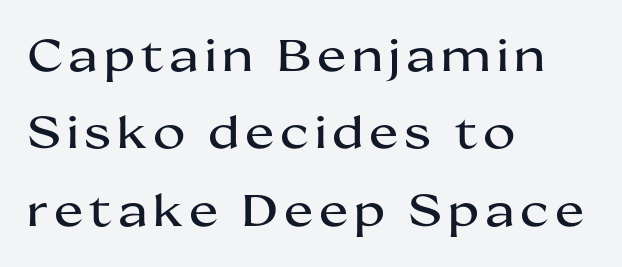
Notice how the passage keeps a crisp vertical edge on the left only. Words float on clear page, feet unadorned. Characters remain perfectly vertical along every line. Note the varied advance widths — an 'i' is clearly narrower than an 'm'.
